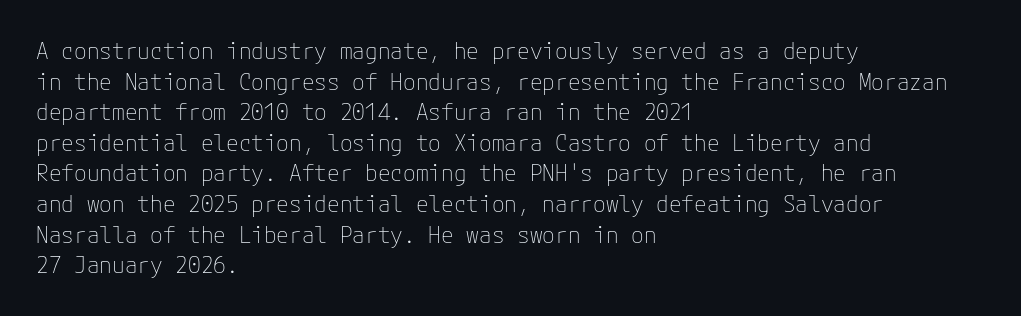
Vertical spacing — default. The text block is weighted toward the left margin, trailing off unevenly rightward. The baseline area is clear. These lines keep a tight, regular rhythm from letter to letter. No extra ink here — the face is not bold.
